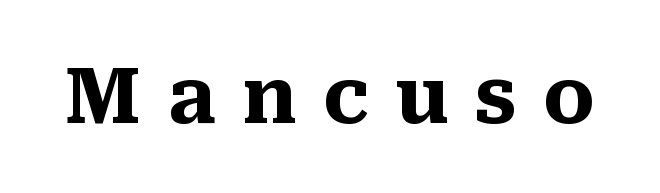
The image shows 77 px heavy serif type, upright; set unusually wide letter spacing (+0.34 em), not underlined; medium stroke contrast and a medium x-height.
